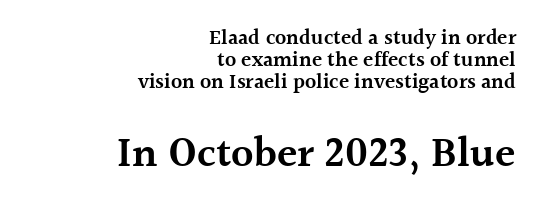
{"serif": "yes", "italic": "no", "bold": "semi", "weight": "semibold", "width": "normal", "x_height": "medium", "monospaced": "no", "underline": "no", "align": "right", "line_spacing": "tight", "line_spacing_ratio": 1.05, "letter_spacing": "normal", "letter_spacing_em": 0.0, "larger_block": "second", "size_ratio": 2.0, "glyph_px": 42}
